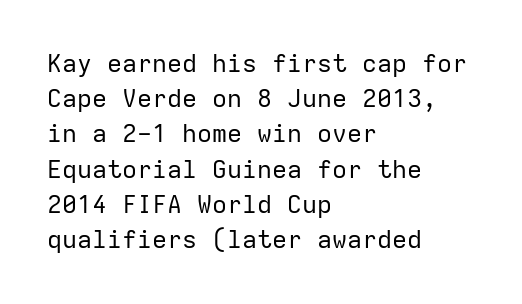
{"italic": "no", "bold": "no", "underline": "no", "align": "left", "line_spacing": "normal", "line_spacing_ratio": 1.41, "letter_spacing": "normal", "letter_spacing_em": 0.0, "glyph_px": 25}
